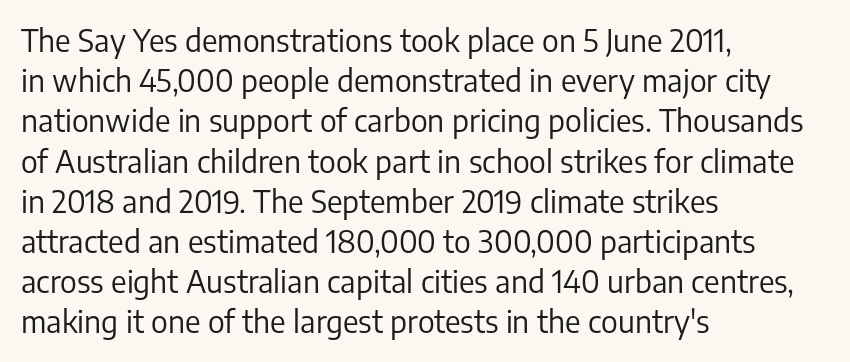
Is the block centered? No — it sits flush against the left margin. Beneath every word, the page is bare. Grotesque or geometric, the face here clearly has no serifs. Look at the tracking — it's just the regular setting, nothing added. Line spacing here is normal. Here the designer chose a conventional face with non-uniform glyph widths.
